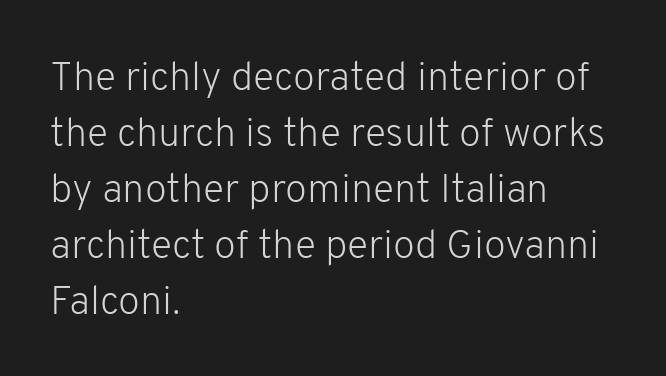
The image shows 40 px light sans-serif type, upright; set left-aligned, normal line spacing (1.4x), normal letter spacing, not underlined; low stroke contrast and a medium x-height.
